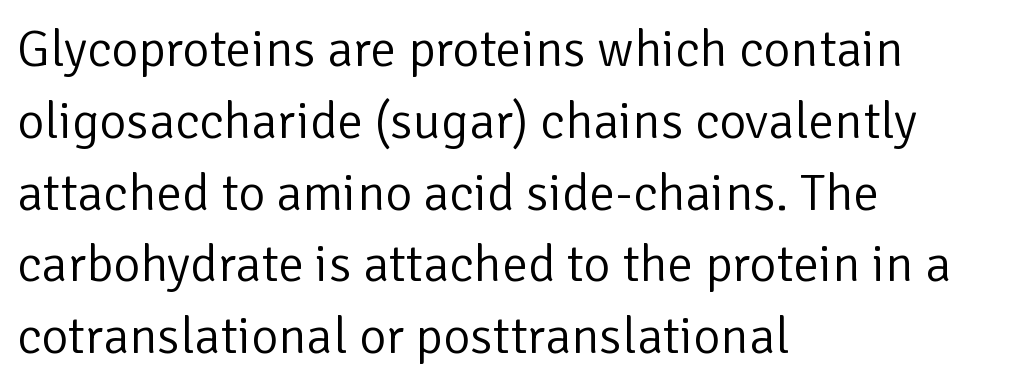
Q: Is the text bold? A: No.
Q: Is the text italic (slanted)? A: No, it is upright.
Q: Is the typeface a serif or a sans-serif typeface? A: Sans-serif.
Q: Is the text underlined? A: No.
Q: How is the paragraph aligned? A: Left-aligned.
Q: Is the spacing between letters normal or unusually wide? A: Normal.
Q: Is the spacing between lines tight, normal or loose? A: Normal.
Q: Width (condensed, normal, or wide)? A: Normal.
Q: Stroke contrast? A: Low.
Q: x-height? A: Medium.
Q: Monospaced? A: No.
